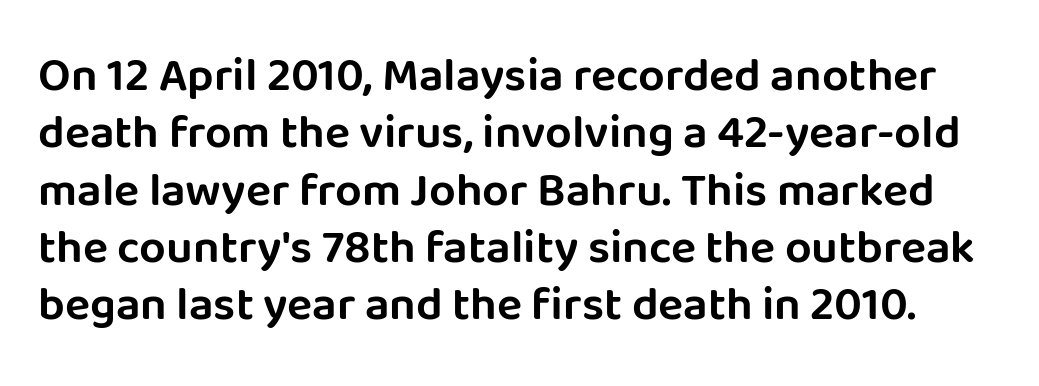
The image shows 47 px sans-serif type, upright; set line spacing 1.22x, normal letter spacing, not underlined; low stroke contrast and a large x-height.
